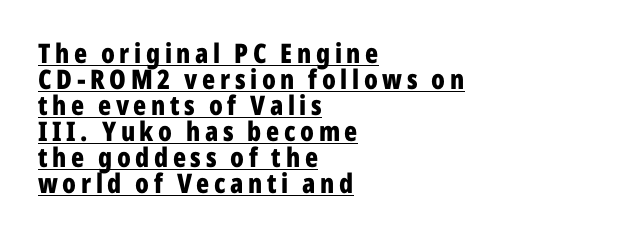
The image shows 27 px bold type, upright; set left-aligned, tight line spacing (0.96x), underlined.
